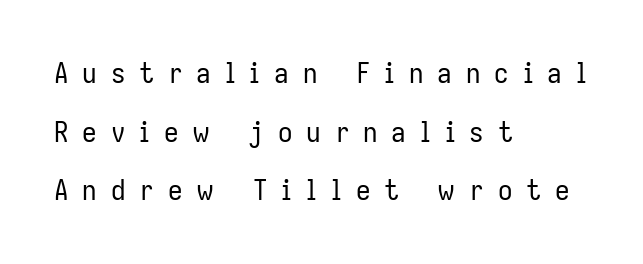
Q: Is the text bold? A: No.
Q: Is the text italic (slanted)? A: No, it is upright.
Q: Is the typeface a serif or a sans-serif typeface? A: Sans-serif.
Q: Is the text underlined? A: No.
Q: How is the paragraph aligned? A: Left-aligned.
Q: Is the spacing between letters normal or unusually wide? A: Unusually wide.
Q: Is the spacing between lines tight, normal or loose? A: Loose.
Q: Width (condensed, normal, or wide)? A: Condensed.
Q: Stroke contrast? A: Low.
Q: x-height? A: Medium.
Q: Monospaced? A: No.
